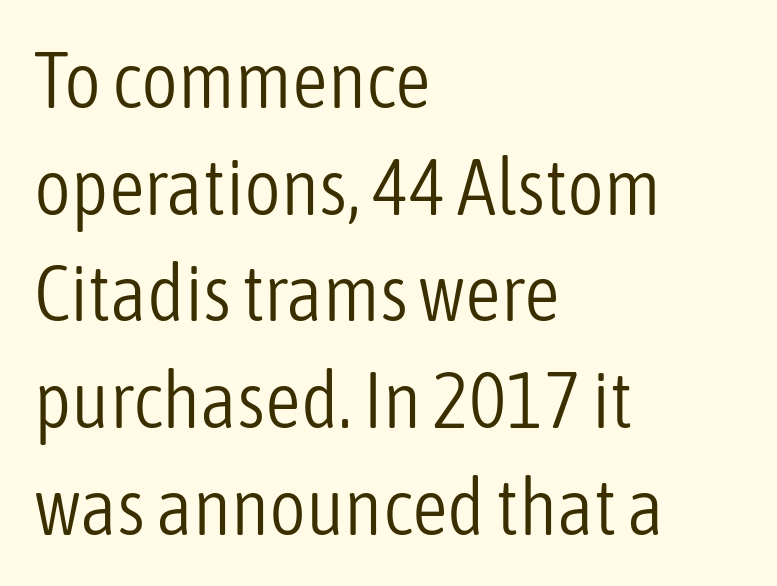
Q: Is the text bold? A: No.
Q: Is the text italic (slanted)? A: No, it is upright.
Q: Is the typeface a serif or a sans-serif typeface? A: Sans-serif.
Q: Is the text underlined? A: No.
Q: How is the paragraph aligned? A: Left-aligned.
Q: Is the spacing between letters normal or unusually wide? A: Normal.
Q: Is the spacing between lines tight, normal or loose? A: Normal.
Q: Width (condensed, normal, or wide)? A: Condensed.
Q: Stroke contrast? A: Low.
Q: x-height? A: Medium.
Q: Monospaced? A: No.
